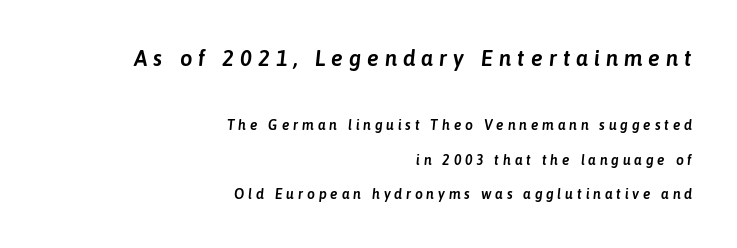
This rendering uses right alignment, leaving the left contour irregular. Horizontal bands of white between lines are thick stripes. The specimen reads as italic at a glance. The tracking jumps out immediately: characters are airy and widely separated.
